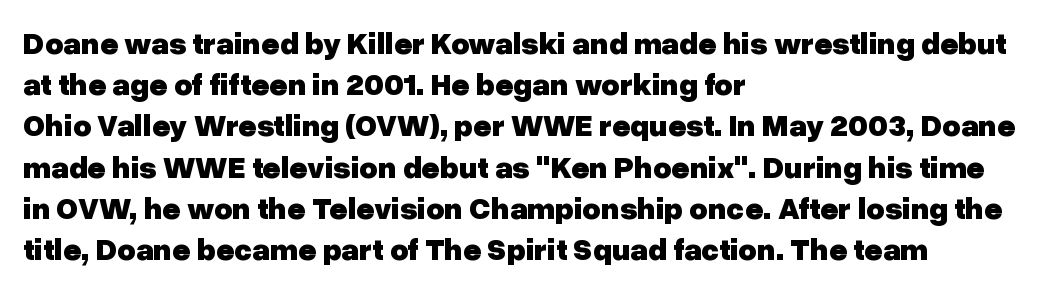
Q: Is the text bold? A: Yes.
Q: Is the text italic (slanted)? A: No, it is upright.
Q: Is the typeface a serif or a sans-serif typeface? A: Sans-serif.
Q: Is the text underlined? A: No.
Q: How is the paragraph aligned? A: Left-aligned.
Q: Is the spacing between letters normal or unusually wide? A: Normal.
Q: Is the spacing between lines tight, normal or loose? A: Normal.
Q: Width (condensed, normal, or wide)? A: Normal.
Q: Stroke contrast? A: Low.
Q: x-height? A: Medium.
Q: Monospaced? A: No.
